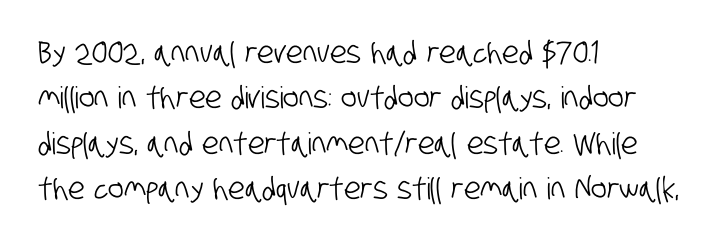
{"serif": "no", "width": "condensed", "stroke_contrast": "low", "x_height": "large", "monospaced": "no", "underline": "no", "align": "left", "line_spacing": "normal", "line_spacing_ratio": 1.51, "letter_spacing": "normal", "letter_spacing_em": 0.0, "glyph_px": 30}
